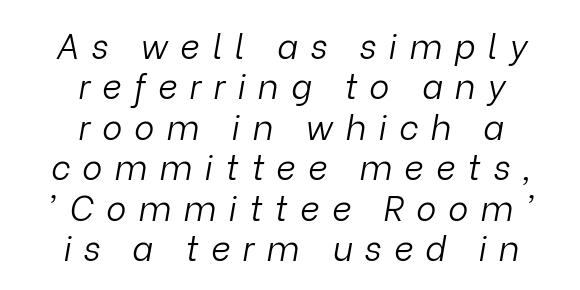
{"italic": "yes", "lean": "right", "slant_degrees": 9, "bold": "no", "weight": "light", "width": "normal", "stroke_contrast": "low", "x_height": "medium", "monospaced": "no", "underline": "no", "align": "center", "line_spacing_ratio": 1.19, "letter_spacing": "wide", "letter_spacing_em": 0.36, "glyph_px": 34}
